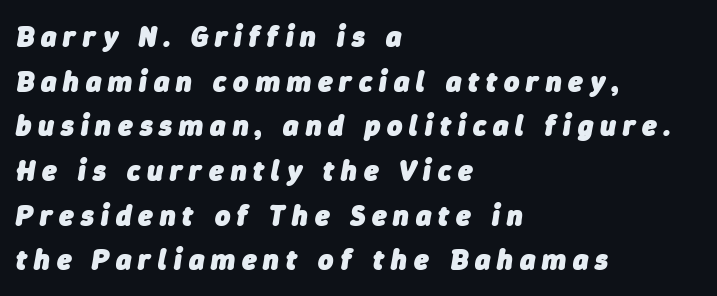
Q: Is the text bold? A: Yes.
Q: Is the text italic (slanted)? A: Yes, it leans right by about 9 degrees.
Q: Is the text underlined? A: No.
Q: How is the paragraph aligned? A: Left-aligned.
Q: Is the spacing between letters normal or unusually wide? A: Unusually wide.
Q: Is the spacing between lines tight, normal or loose? A: Normal.
Q: Width (condensed, normal, or wide)? A: Normal.
Q: Stroke contrast? A: Low.
Q: x-height? A: Medium.
Q: Monospaced? A: No.
